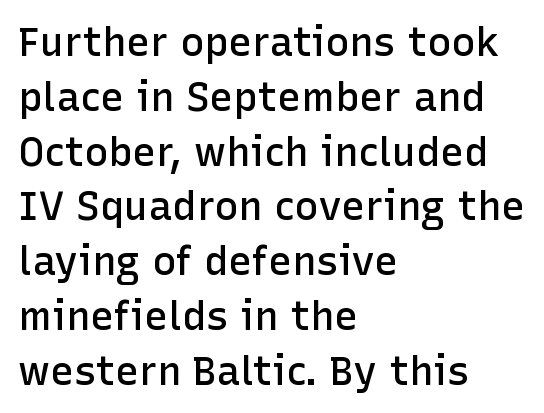
{"serif": "no", "italic": "no", "bold": "semi", "weight": "semibold", "width": "normal", "stroke_contrast": "low", "x_height": "medium", "monospaced": "no", "underline": "no", "align": "left", "line_spacing": "normal", "line_spacing_ratio": 1.37, "letter_spacing": "normal", "letter_spacing_em": 0.0, "glyph_px": 40}
